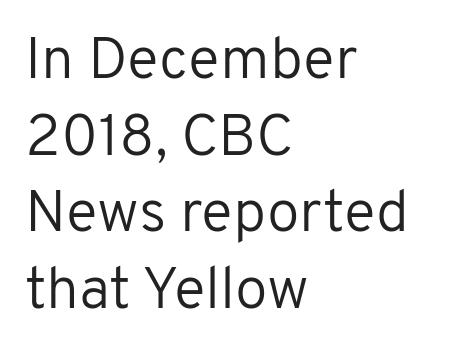
Q: Is the text bold? A: No.
Q: Is the text italic (slanted)? A: No, it is upright.
Q: Is the typeface a serif or a sans-serif typeface? A: Sans-serif.
Q: Is the text underlined? A: No.
Q: How is the paragraph aligned? A: Left-aligned.
Q: Is the spacing between letters normal or unusually wide? A: Normal.
Q: Is the spacing between lines tight, normal or loose? A: Normal.
Q: Width (condensed, normal, or wide)? A: Normal.
Q: Stroke contrast? A: Low.
Q: x-height? A: Medium.
Q: Monospaced? A: No.
